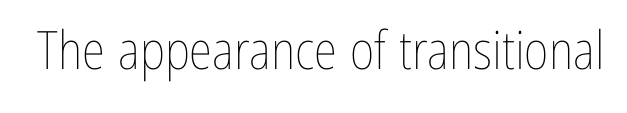
The image shows 53 px thin, condensed type, upright; set normal letter spacing, not underlined; low stroke contrast and a medium x-height.
